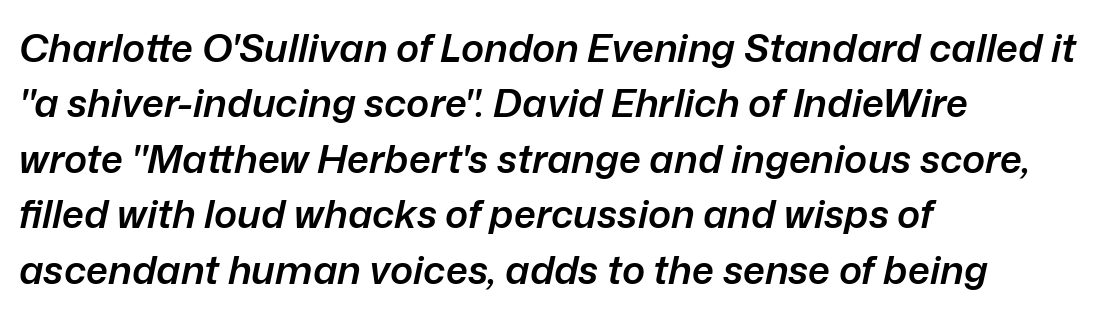
Q: Is the text bold? A: Semi-bold.
Q: Is the text italic (slanted)? A: Yes, it leans right by about 12 degrees.
Q: Is the text underlined? A: No.
Q: How is the paragraph aligned? A: Left-aligned.
Q: Is the spacing between letters normal or unusually wide? A: Normal.
Q: Is the spacing between lines tight, normal or loose? A: Normal.
Q: Width (condensed, normal, or wide)? A: Normal.
Q: Stroke contrast? A: Low.
Q: x-height? A: Medium.
Q: Monospaced? A: No.
